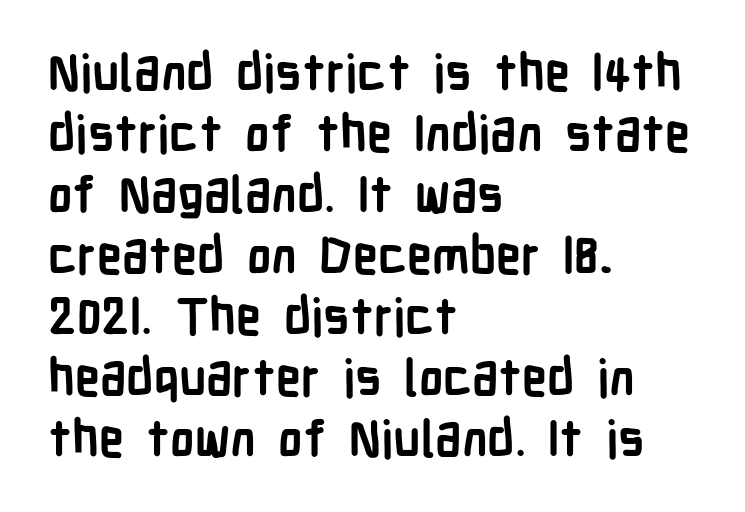
The image shows 50 px semibold, condensed sans-serif type, upright; set left-aligned, line spacing 1.22x, normal letter spacing, not underlined; low stroke contrast and a medium x-height.
